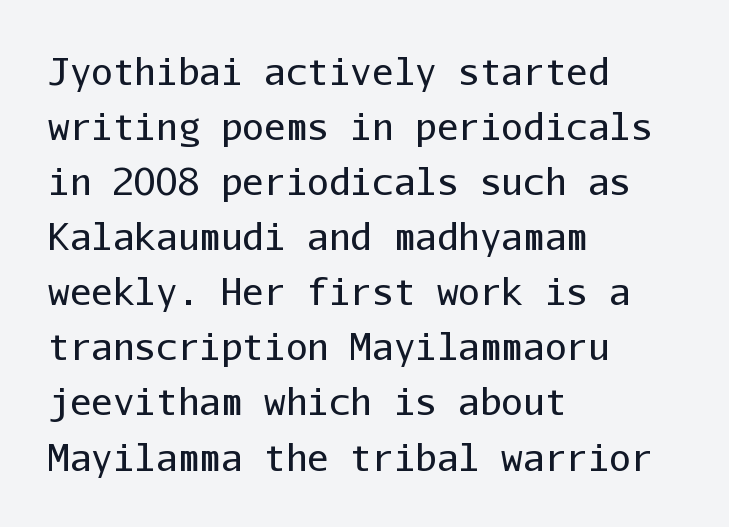
Q: Is the text bold? A: No.
Q: Is the text italic (slanted)? A: No, it is upright.
Q: Is the typeface a serif or a sans-serif typeface? A: Sans-serif.
Q: Is the text underlined? A: No.
Q: How is the paragraph aligned? A: Left-aligned.
Q: Is the spacing between letters normal or unusually wide? A: Normal.
Q: Is the spacing between lines tight, normal or loose? A: Normal.
Q: Width (condensed, normal, or wide)? A: Normal.
Q: Stroke contrast? A: Low.
Q: x-height? A: Medium.
Q: Monospaced? A: Yes.
